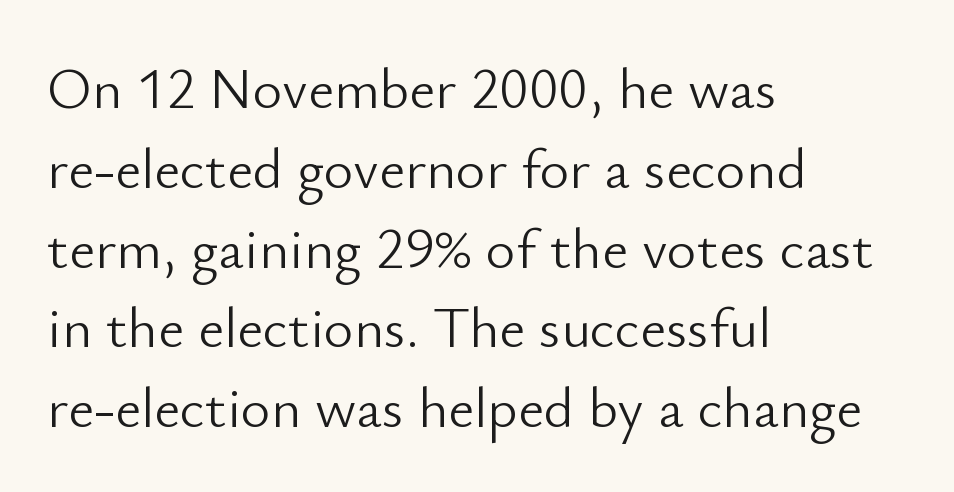
Is the block centered? No — it sits flush against the left margin. Weight: in the light-to-regular range. If you drew a line through each stem, it would be perfectly vertical. Is there much room between lines? A standard amount, neither cramped nor airy. The rendering shows plain stroke endings on the letterforms — a sans-serif design.
